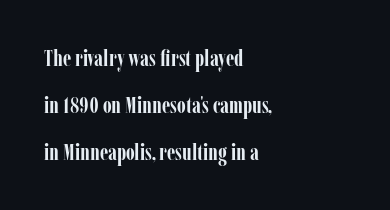
Italic: no, the glyphs are upright roman. A typesetter would call this zero additional tracking. Honestly, there is no underline to notice here at all. Teacher's note: observe the even left margin — that is flush-left alignment. Typographic density is high because the face is bold. This block would shrink considerably if given ordinary leading; it's expanded now.
